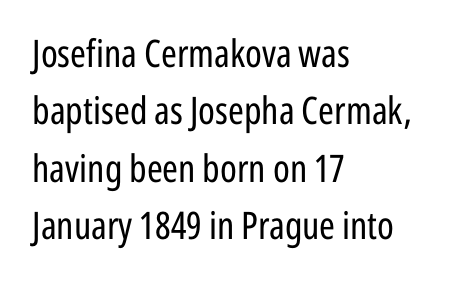
The image shows 38 px regular-weight, condensed sans-serif type, upright; set left-aligned, normal line spacing (1.51x), normal letter spacing, not underlined; low stroke contrast and a medium x-height.
